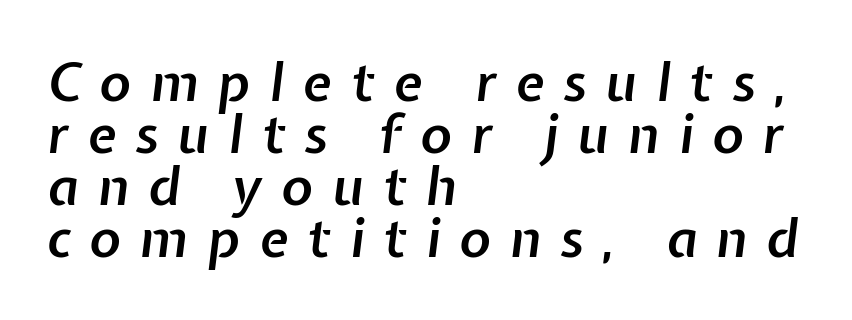
The image shows 53 px semibold type, italic (leaning right); set left-aligned, tight line spacing (0.98x), unusually wide letter spacing (+0.36 em), not underlined; low stroke contrast and a medium x-height.
